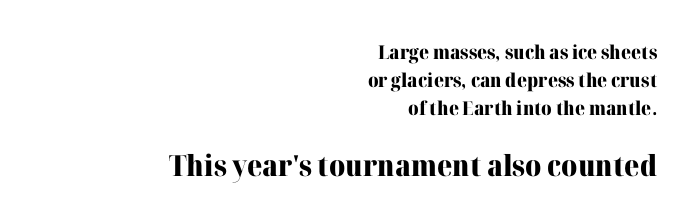
Size hierarchy here favors the trailing block over the leading one. Layout note: lines flush right. The text was rendered using a seriffed face with decorative stroke endings. Look at the tracking — it's just the regular setting, nothing added. Descenders are the only things crossing below the line. Every letter is thick-stroked: bold, no question.
